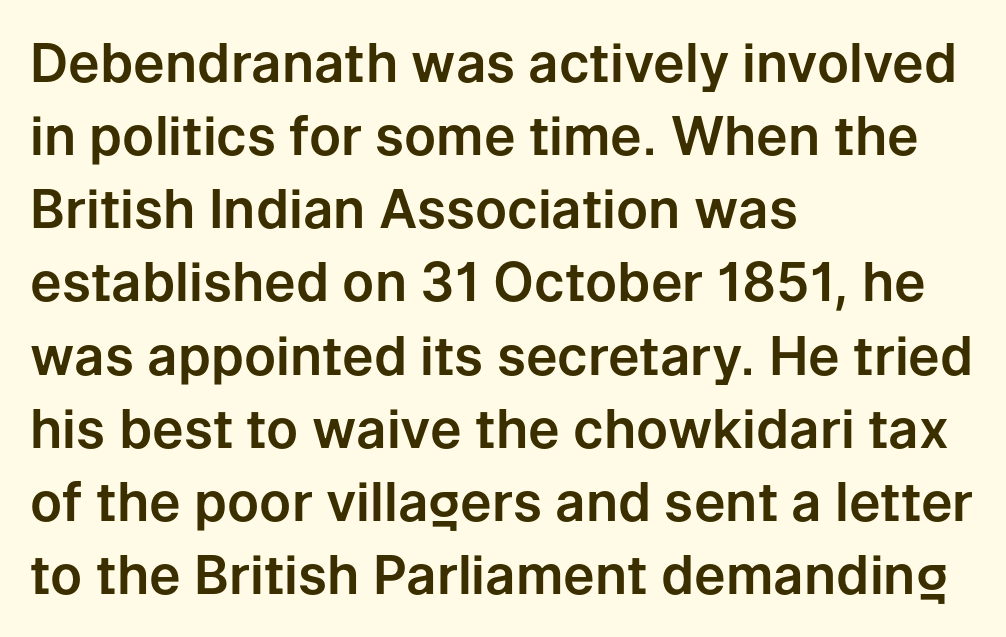
Default kerning and tracking; the words read as compact shapes. Horizontal bands of white between lines are of average thickness. Letterform terminals end flat and unadorned throughout the passage. Descenders are the only things crossing below the line.
